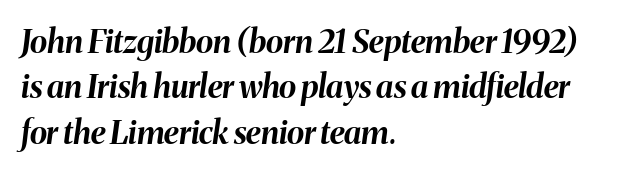
{"italic": "yes", "lean": "right", "slant_degrees": 8, "bold": "yes", "weight": "bold", "width": "normal", "stroke_contrast": "medium", "x_height": "medium", "monospaced": "no", "underline": "no", "align": "left", "line_spacing": "normal", "line_spacing_ratio": 1.42, "letter_spacing": "normal", "letter_spacing_em": 0.0, "glyph_px": 32}
